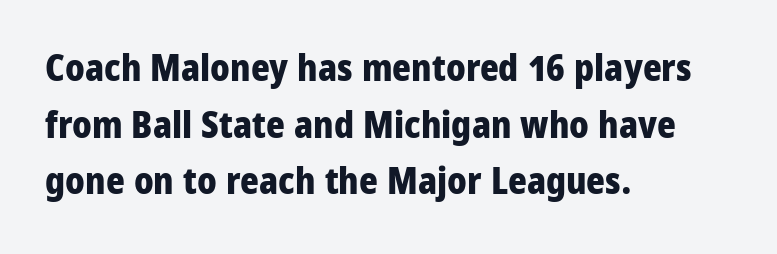
Does the lettering tilt? It doesn't — this is upright. No feet cap the strokes, marking this as sans-serif type. You could call the tracking neutral — neither tight nor loose. Think of a printed novel: that variable character pitch is what you see here.
